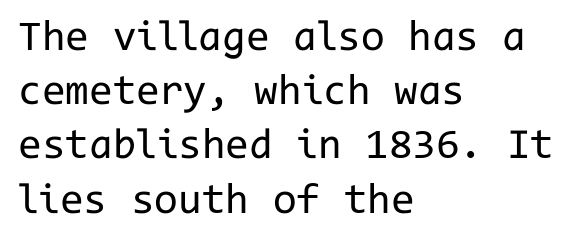
The image shows 43 px regular-weight sans-serif type, upright, monospaced; set left-aligned, normal line spacing (1.26x), normal letter spacing, not underlined; low stroke contrast and a medium x-height.
